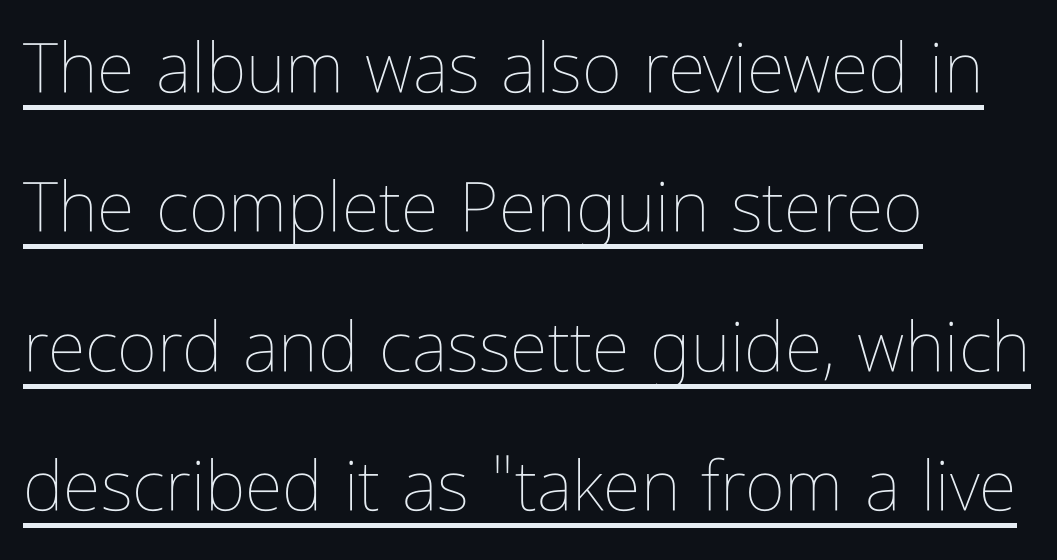
Do the characters align in a grid? No, the font is proportional. Tall strokes in this sample are plumb rather than angled. Students, observe: this is what heavily led, spacious text looks like. Teacher's note: observe the even left margin — that is flush-left alignment.
